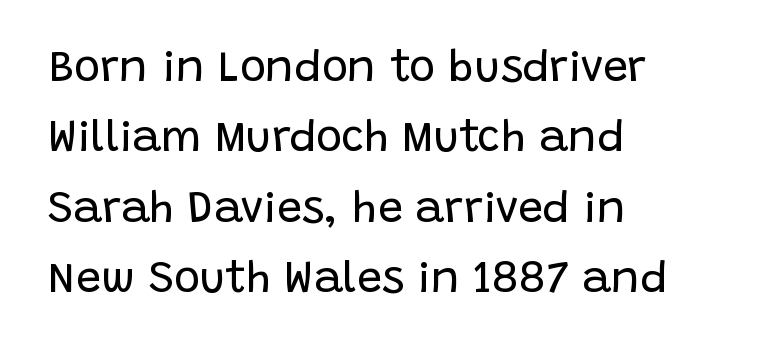
Q: Is the text bold? A: No.
Q: Is the text italic (slanted)? A: No, it is upright.
Q: Is the typeface a serif or a sans-serif typeface? A: Sans-serif.
Q: Is the text underlined? A: No.
Q: How is the paragraph aligned? A: Left-aligned.
Q: Is the spacing between letters normal or unusually wide? A: Normal.
Q: Is the spacing between lines tight, normal or loose? A: Normal.
Q: Width (condensed, normal, or wide)? A: Normal.
Q: Stroke contrast? A: Low.
Q: x-height? A: Large.
Q: Monospaced? A: No.
